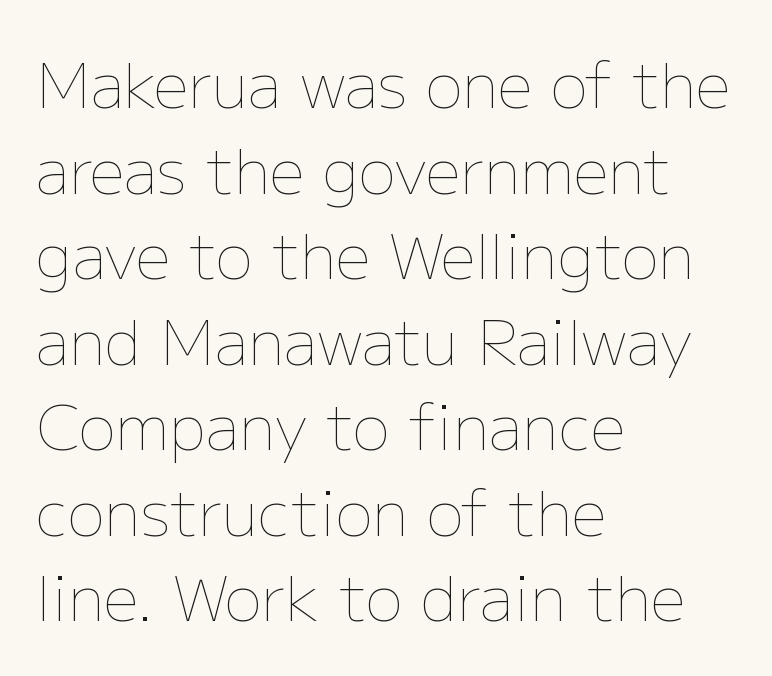
{"italic": "no", "bold": "no", "weight": "thin", "width": "normal", "stroke_contrast": "low", "x_height": "medium", "monospaced": "no", "underline": "no", "align": "left", "line_spacing": "normal", "line_spacing_ratio": 1.38, "letter_spacing": "normal", "letter_spacing_em": 0.0, "glyph_px": 62}
